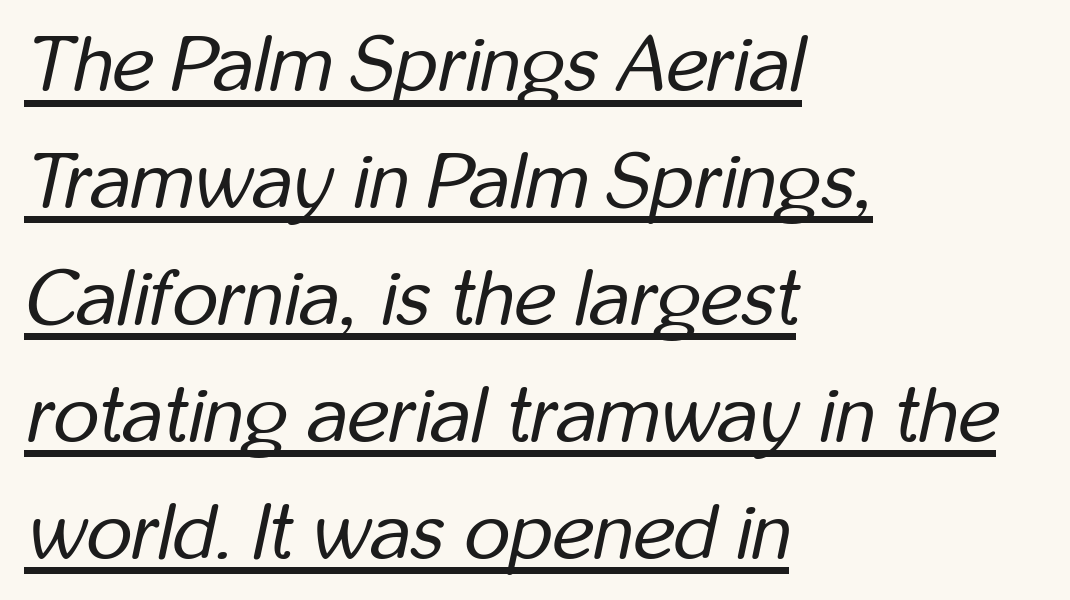
The image shows 79 px regular-weight, condensed type, italic (leaning right); set left-aligned, normal line spacing (1.48x), normal letter spacing, underlined; low stroke contrast and a medium x-height.
